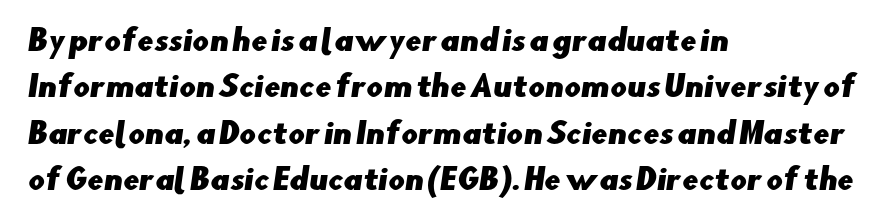
The image shows 29 px sans-serif type; set left-aligned, normal line spacing (1.6x), normal letter spacing, not underlined; low stroke contrast and a small x-height.
